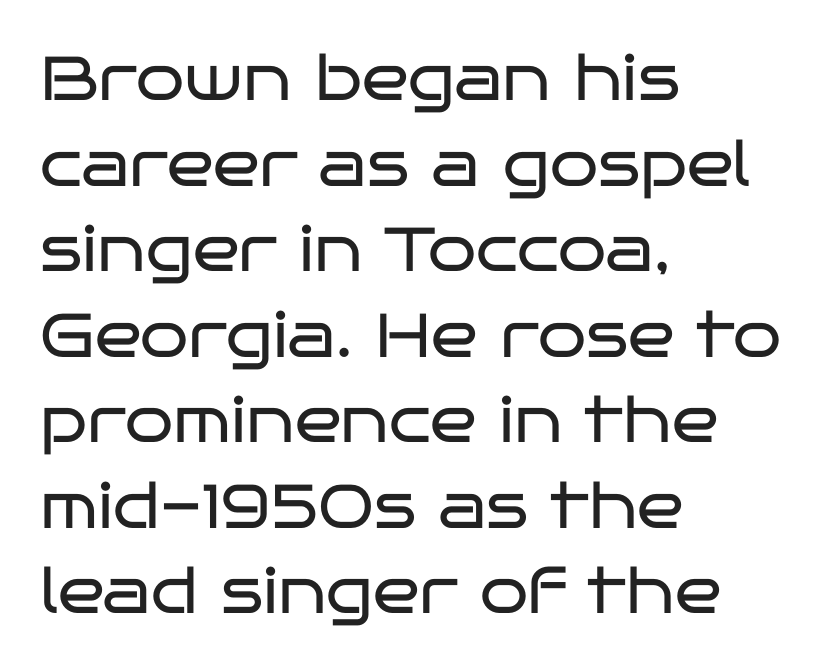
Q: Is the text bold? A: No.
Q: Is the text italic (slanted)? A: No, it is upright.
Q: Is the typeface a serif or a sans-serif typeface? A: Sans-serif.
Q: Is the text underlined? A: No.
Q: How is the paragraph aligned? A: Left-aligned.
Q: Is the spacing between letters normal or unusually wide? A: Normal.
Q: Is the spacing between lines tight, normal or loose? A: Normal.
Q: Width (condensed, normal, or wide)? A: Wide.
Q: Stroke contrast? A: Low.
Q: x-height? A: Large.
Q: Monospaced? A: No.
